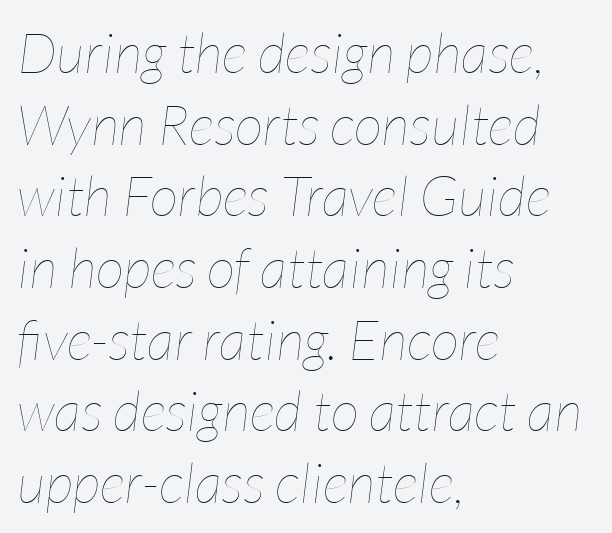
{"italic": "yes", "lean": "right", "slant_degrees": 7, "bold": "no", "weight": "thin", "width": "condensed", "stroke_contrast": "low", "x_height": "medium", "monospaced": "no", "underline": "no", "align": "left", "line_spacing": "normal", "line_spacing_ratio": 1.28, "letter_spacing": "normal", "letter_spacing_em": 0.0, "glyph_px": 56}
